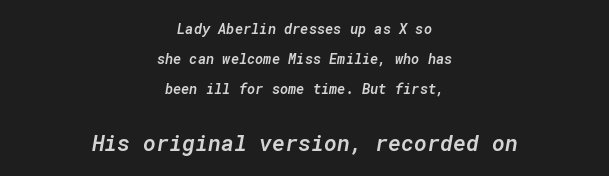
Leading is clearly above the norm, producing a sparse column. Short and long lines alike share a common midpoint. Posture: slanted. Look at the tracking — it's just the regular setting, nothing added. The glyphs are unaccompanied by any horizontal stroke below them. The emphasis by scale lands on block number two, below.
